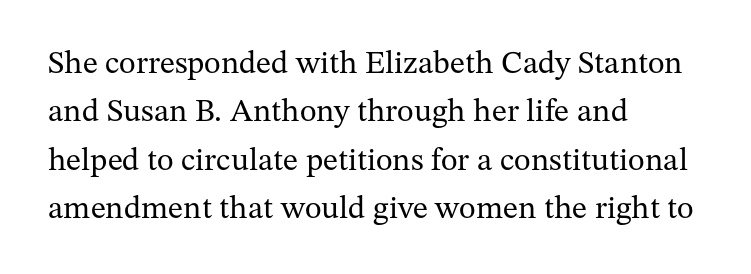
{"serif": "yes", "italic": "no", "bold": "no", "weight": "regular", "width": "normal", "stroke_contrast": "medium", "x_height": "medium", "monospaced": "no", "underline": "no", "align": "left", "line_spacing": "normal", "line_spacing_ratio": 1.51, "letter_spacing": "normal", "letter_spacing_em": 0.0, "glyph_px": 32}
